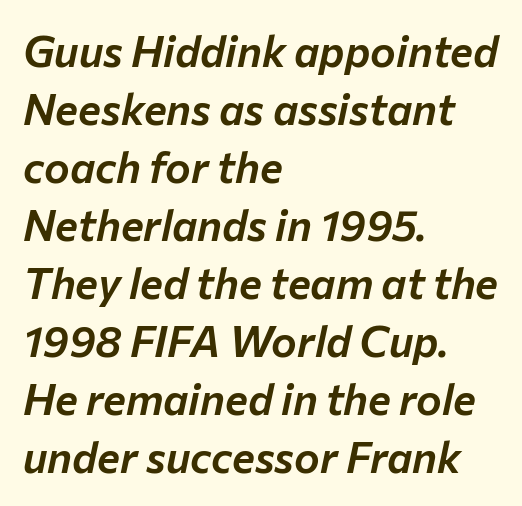
The image shows 43 px text type, italic (leaning right); set left-aligned, normal line spacing (1.35x), normal letter spacing, not underlined; low stroke contrast and a medium x-height.
